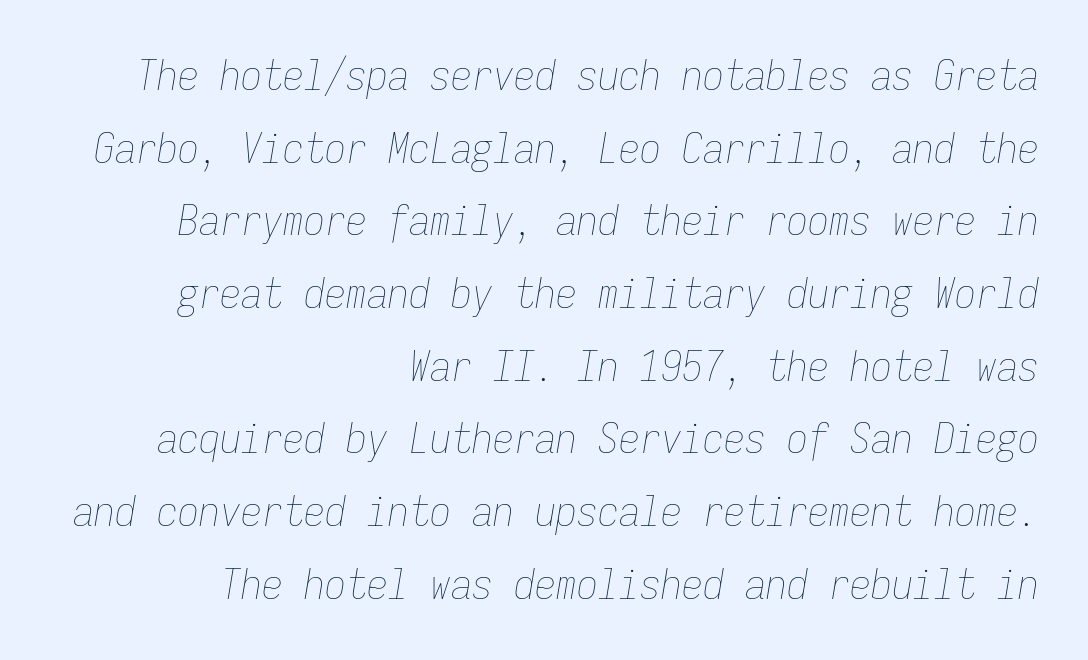
Q: Is the text bold? A: No.
Q: Is the text italic (slanted)? A: Yes, it leans right by about 9 degrees.
Q: Is the text underlined? A: No.
Q: How is the paragraph aligned? A: Right-aligned.
Q: Is the spacing between letters normal or unusually wide? A: Normal.
Q: Width (condensed, normal, or wide)? A: Condensed.
Q: Stroke contrast? A: Low.
Q: x-height? A: Medium.
Q: Monospaced? A: Yes.
